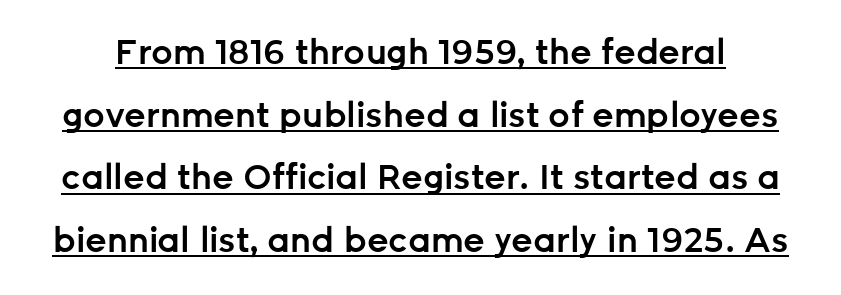
Q: Is the text bold? A: Semi-bold.
Q: Is the text italic (slanted)? A: No, it is upright.
Q: Is the typeface a serif or a sans-serif typeface? A: Sans-serif.
Q: Is the text underlined? A: Yes.
Q: Is the spacing between letters normal or unusually wide? A: Normal.
Q: Width (condensed, normal, or wide)? A: Normal.
Q: Stroke contrast? A: Low.
Q: x-height? A: Medium.
Q: Monospaced? A: No.
